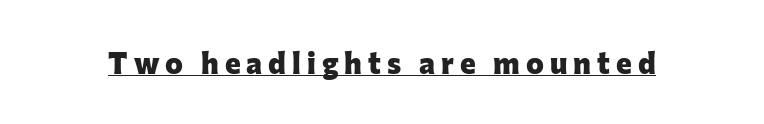
Honestly, the letter spacing is so wide it's the main thing you notice. This rendering employs a face without finishing strokes, i.e., a sans-serif. Vertical strokes here are truly vertical. Has an underline been added? It has.
